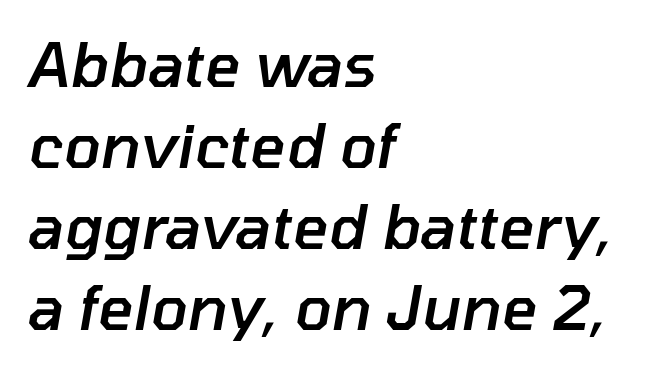
{"italic": "yes", "lean": "right", "slant_degrees": 10, "bold": "semi", "weight": "semibold", "width": "normal", "stroke_contrast": "low", "x_height": "medium", "monospaced": "no", "underline": "no", "align": "left", "line_spacing": "normal", "line_spacing_ratio": 1.33, "letter_spacing": "normal", "letter_spacing_em": 0.0, "glyph_px": 61}
